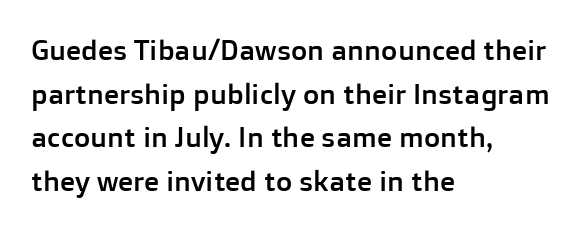
{"serif": "no", "italic": "no", "width": "normal", "stroke_contrast": "low", "x_height": "medium", "monospaced": "no", "underline": "no", "align": "left", "line_spacing": "normal", "line_spacing_ratio": 1.56, "letter_spacing": "normal", "letter_spacing_em": 0.0, "glyph_px": 28}
